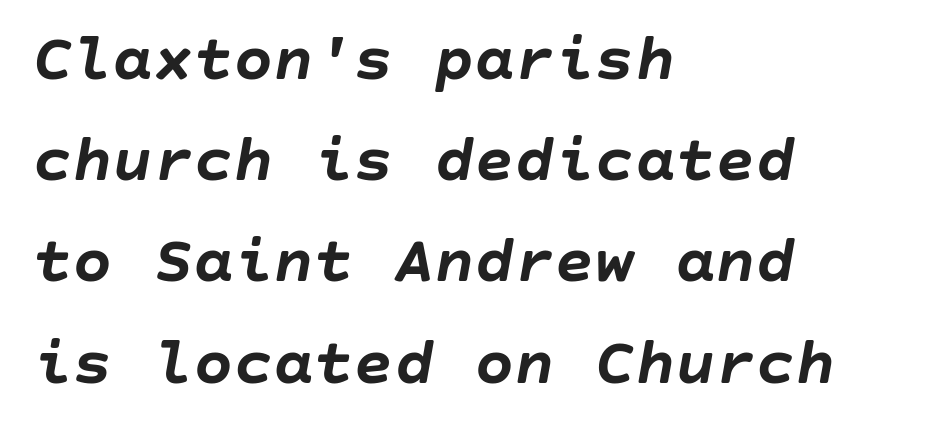
Q: Is the text bold? A: Yes.
Q: Is the text italic (slanted)? A: Yes, it leans right by about 10 degrees.
Q: Is the text underlined? A: No.
Q: How is the paragraph aligned? A: Left-aligned.
Q: Is the spacing between letters normal or unusually wide? A: Normal.
Q: Is the spacing between lines tight, normal or loose? A: Normal.
Q: Width (condensed, normal, or wide)? A: Normal.
Q: Stroke contrast? A: Low.
Q: x-height? A: Large.
